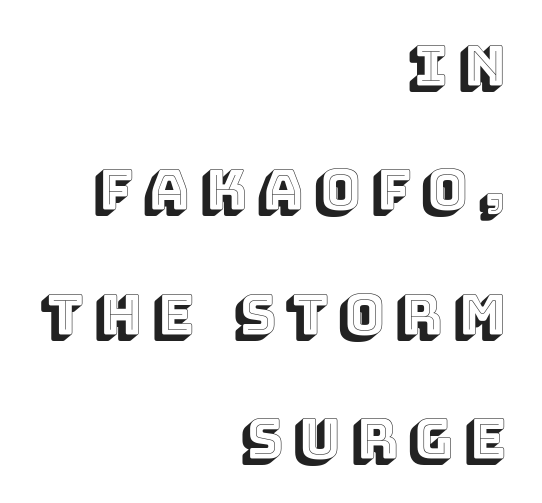
Q: Is the text italic (slanted)? A: No, it is upright.
Q: Is the text underlined? A: No.
Q: How is the paragraph aligned? A: Right-aligned.
Q: Is the spacing between letters normal or unusually wide? A: Unusually wide.
Q: Is the spacing between lines tight, normal or loose? A: Loose.
Q: Width (condensed, normal, or wide)? A: Normal.
Q: x-height? A: Large.
Q: Monospaced? A: No.
